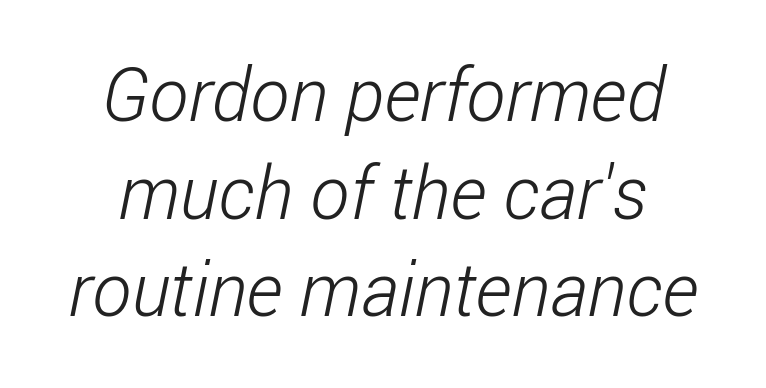
Here the designer chose a conventional face with non-uniform glyph widths. Is the type heavy? It reads as light-to-regular instead. Nope, no serifs anywhere on these letters. Glance below the letters and you will spot only blank space. Successive baselines arrive at the customary interval. This sample uses plain, unmodified letter spacing.
